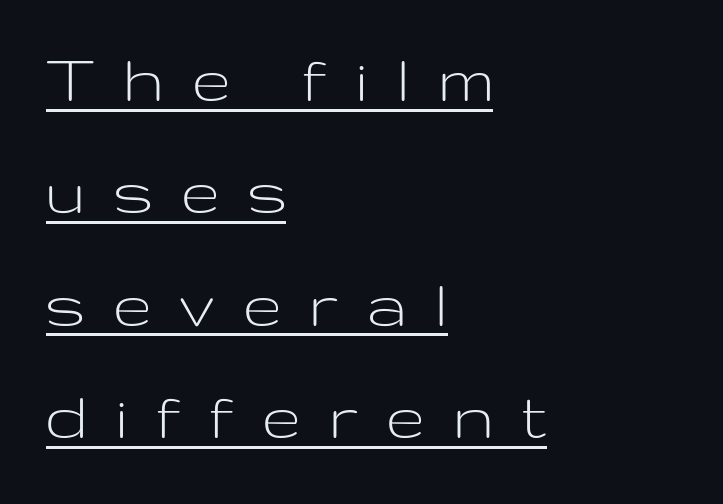
The image shows 73 px light, wide sans-serif type, upright; set left-aligned, normal line spacing (1.54x), unusually wide letter spacing (+0.41 em), underlined; low stroke contrast and a medium x-height.
